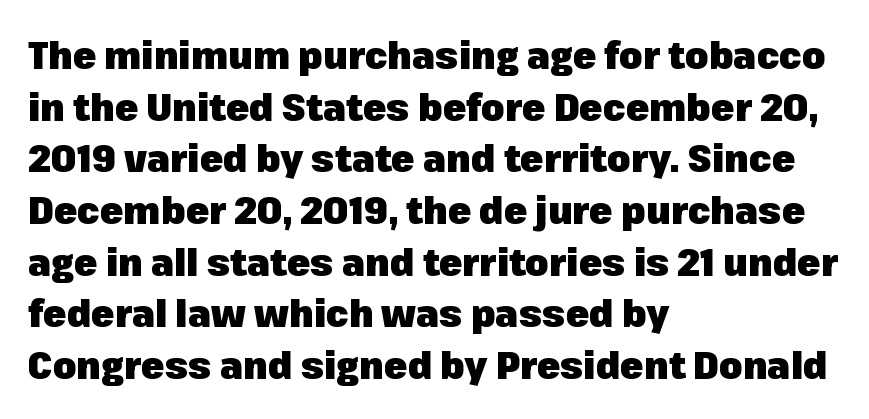
Q: Is the text bold? A: Yes.
Q: Is the text italic (slanted)? A: No, it is upright.
Q: Is the typeface a serif or a sans-serif typeface? A: Sans-serif.
Q: Is the text underlined? A: No.
Q: How is the paragraph aligned? A: Left-aligned.
Q: Is the spacing between letters normal or unusually wide? A: Normal.
Q: Is the spacing between lines tight, normal or loose? A: Normal.
Q: Width (condensed, normal, or wide)? A: Normal.
Q: Stroke contrast? A: Low.
Q: x-height? A: Medium.
Q: Monospaced? A: No.
